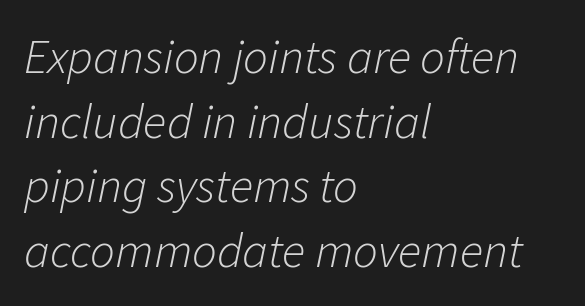
The image shows 49 px light type, italic (leaning right); set left-aligned, normal line spacing (1.32x), normal letter spacing, not underlined; low stroke contrast and a medium x-height.
